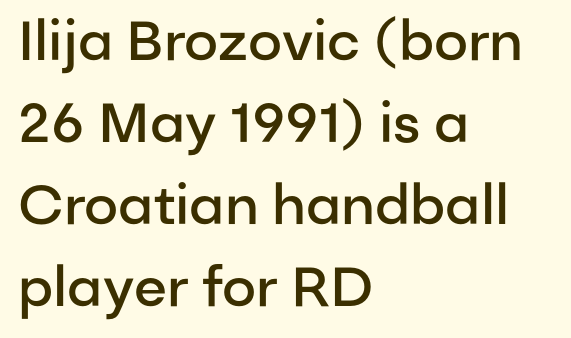
A typesetter would call this leading conventional body-copy spacing. As a designer I'd log this as weight 600, semibold. A typesetter would call this zero additional tracking. Where is the straight margin? On the left. Posture: vertical.
